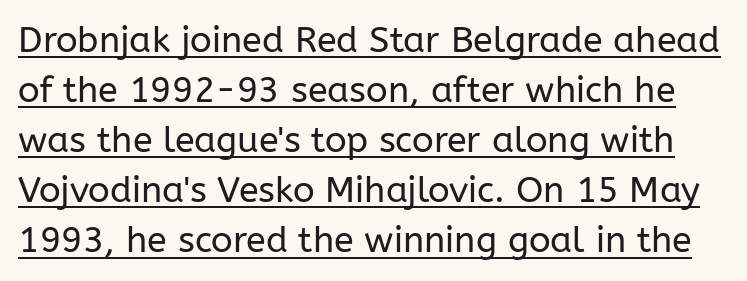
In terms of letterform style, serifs are entirely absent. This rendering features underlined lettering. Here the glyphs are tracked normally, forming tight word shapes. Style check: upright. The letters look calm and open, with moderate or lighter stems. Note the varied advance widths — an 'i' is clearly narrower than an 'm'.
